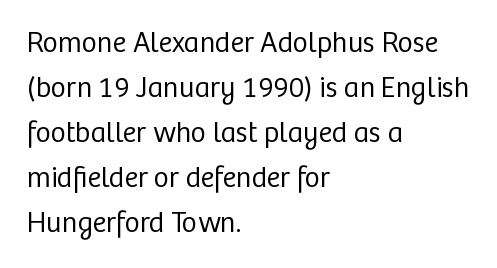
This is roman type, the default non-slanted kind. Character widths vary here, with narrow letters taking less room than wide ones. Is this a heavy cut? Hardly; it is regular or lighter. You could call the tracking neutral — neither tight nor loose. Unmarked baselines from the first word to the last. The vertical gap from one line to the next is medium.
